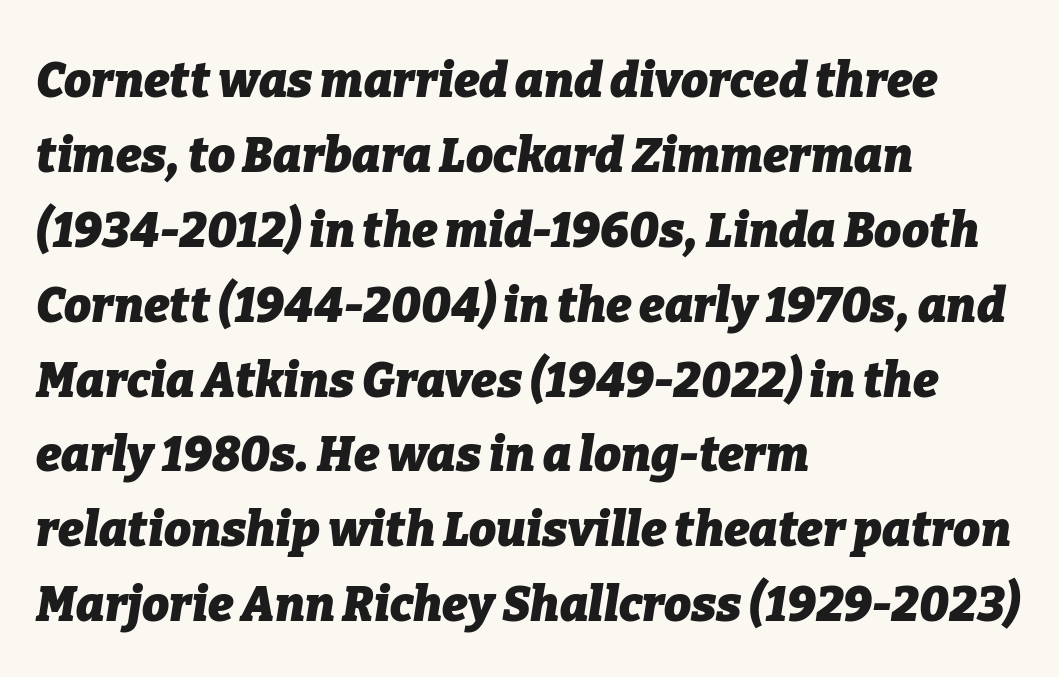
The image shows 48 px heavy type, italic (leaning right); set left-aligned, normal line spacing (1.56x), normal letter spacing, not underlined; low stroke contrast and a medium x-height.
